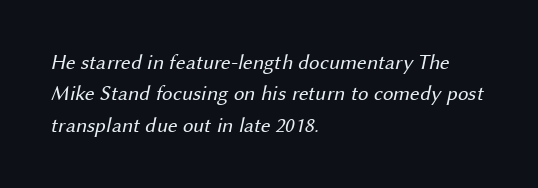
The image shows 21 px text type; set left-aligned, normal line spacing (1.49x), normal letter spacing, not underlined.
